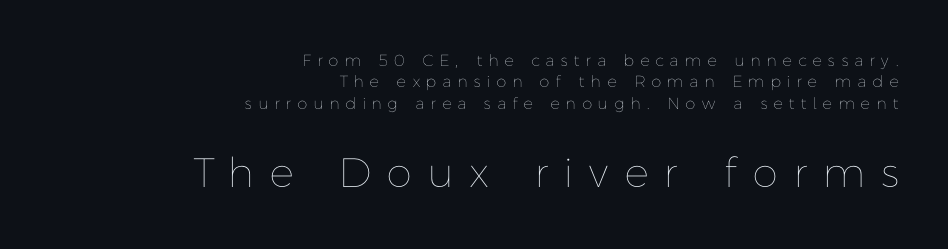
Q: Is the text bold? A: No.
Q: Is the text italic (slanted)? A: No, it is upright.
Q: Is the text underlined? A: No.
Q: How is the paragraph aligned? A: Right-aligned.
Q: Is the spacing between letters normal or unusually wide? A: Unusually wide.
Q: Is the spacing between lines tight, normal or loose? A: Normal.
Q: Which block of text is set in a larger size, the first (top) or the second (bottom)? A: The second (bottom) one.
Q: Width (condensed, normal, or wide)? A: Normal.
Q: Stroke contrast? A: Low.
Q: x-height? A: Medium.
Q: Monospaced? A: No.
